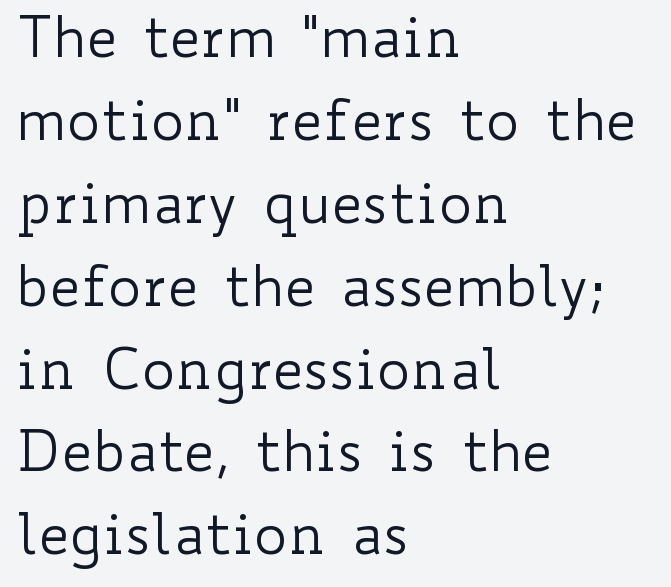
The image shows 56 px regular-weight, wide type, upright; set left-aligned, normal line spacing (1.48x), normal letter spacing, not underlined; low stroke contrast and a small x-height.
